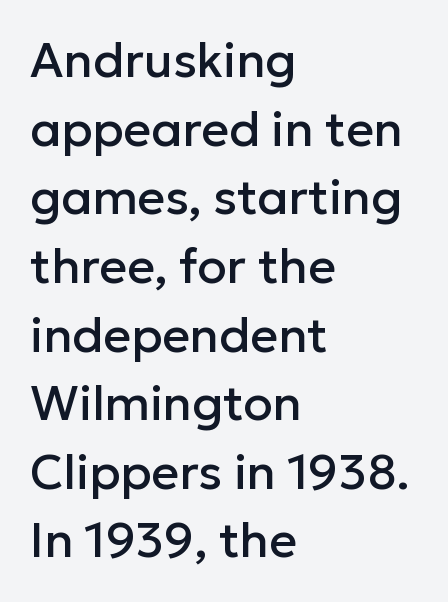
Honestly, there is no underline to notice here at all. Each letter keeps its own natural width here, so spacing adapts to shape. What's the leading like? Ordinary, nothing unusual. The horizontal fit of the characters is conventional and even. This rendering uses left alignment, leaving the right contour irregular.
